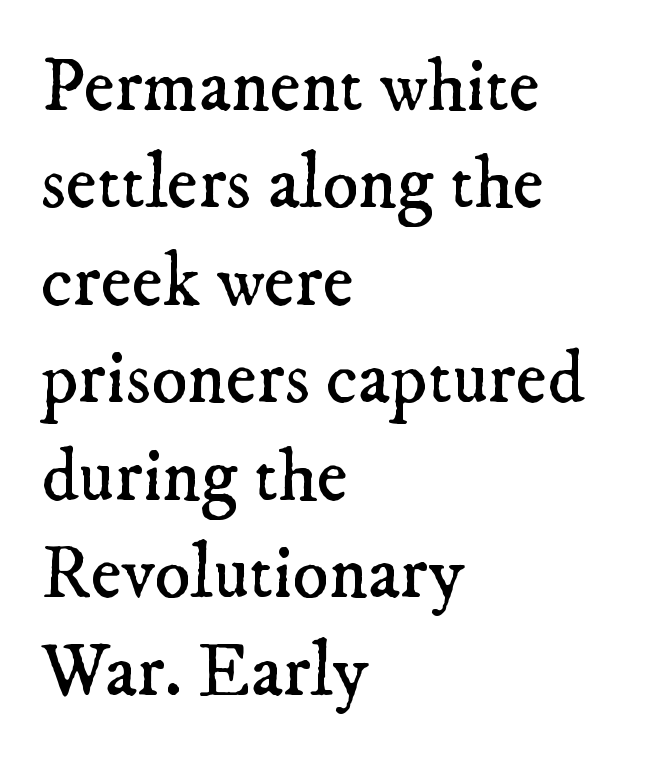
A classic flush-left, rag-right setting is used for this passage. The letters advance in unequal steps, a hallmark of proportional type. The glyphs are unaccompanied by any horizontal stroke below them. Does the leading feel generous? No, just average. The designer went with a serif here, giving each stem small feet. In terms of letterspacing, this is plain default setting.
